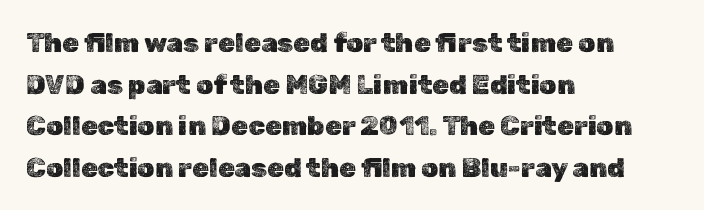
The image shows 27 px text type, upright; set left-aligned, normal line spacing (1.54x), normal letter spacing, not underlined.
